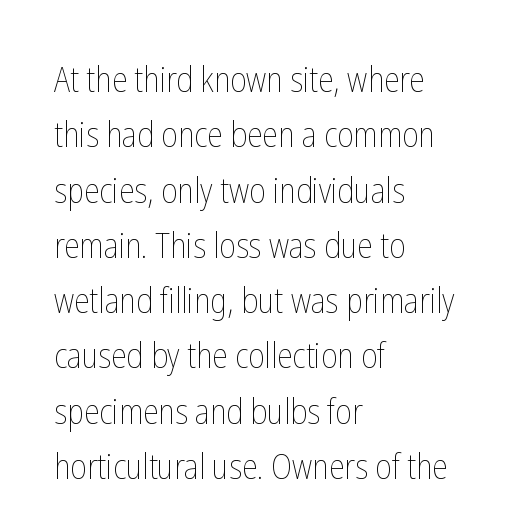
Q: Is the text bold? A: No.
Q: Is the text italic (slanted)? A: No, it is upright.
Q: Is the text underlined? A: No.
Q: How is the paragraph aligned? A: Left-aligned.
Q: Is the spacing between letters normal or unusually wide? A: Normal.
Q: Is the spacing between lines tight, normal or loose? A: Normal.
Q: Width (condensed, normal, or wide)? A: Condensed.
Q: Stroke contrast? A: Low.
Q: x-height? A: Medium.
Q: Monospaced? A: No.
